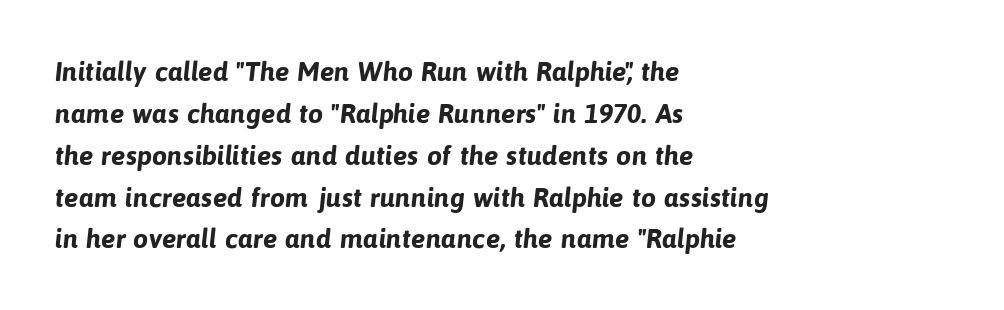
{"bold": "yes", "underline": "no", "align": "left", "line_spacing": "normal", "line_spacing_ratio": 1.55, "letter_spacing": "normal", "letter_spacing_em": 0.0, "glyph_px": 27}
